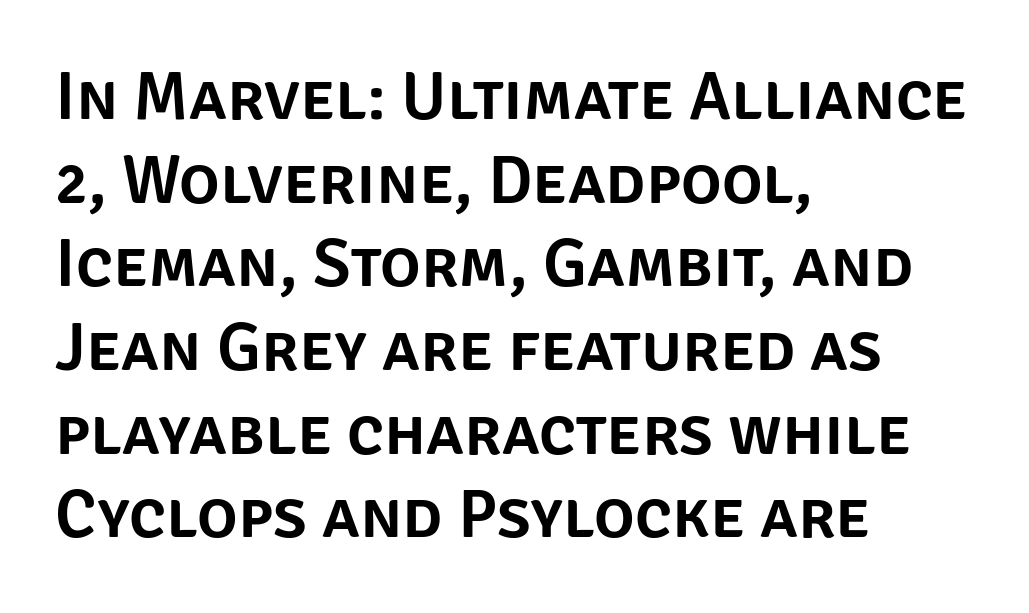
You could not count columns in this text — the font is proportionally spaced. Students, note that the glyphs here touch the page at normal intervals. Do the letters lean? They stand straight. Check where the strokes stop: nothing finishes them off — pure sans. This rendering features lettering with no underline. The paragraph has a hard left edge and a soft right edge.
